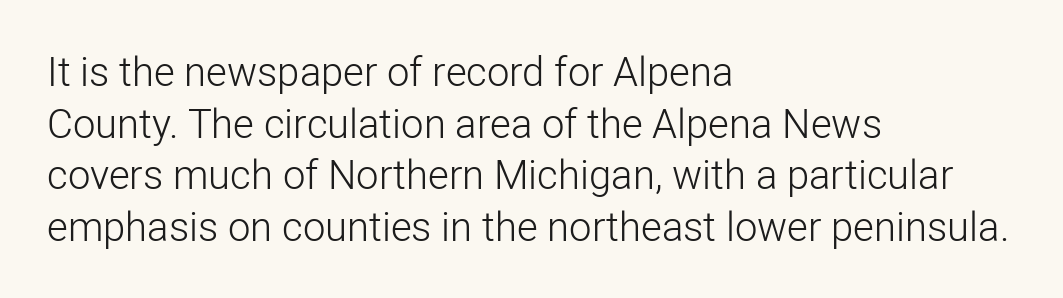
{"serif": "no", "italic": "no", "bold": "no", "weight": "light", "width": "normal", "stroke_contrast": "low", "x_height": "medium", "monospaced": "no", "underline": "no", "align": "left", "line_spacing": "normal", "line_spacing_ratio": 1.29, "letter_spacing": "normal", "letter_spacing_em": 0.0, "glyph_px": 40}
